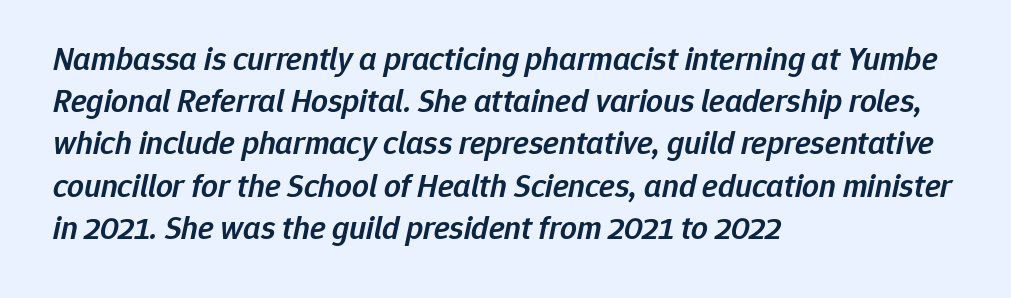
{"italic": "yes", "lean": "right", "slant_degrees": 12, "bold": "semi", "weight": "semibold", "width": "normal", "stroke_contrast": "low", "x_height": "medium", "monospaced": "no", "underline": "no", "align": "left", "line_spacing": "normal", "line_spacing_ratio": 1.28, "letter_spacing": "normal", "letter_spacing_em": 0.0, "glyph_px": 33}
